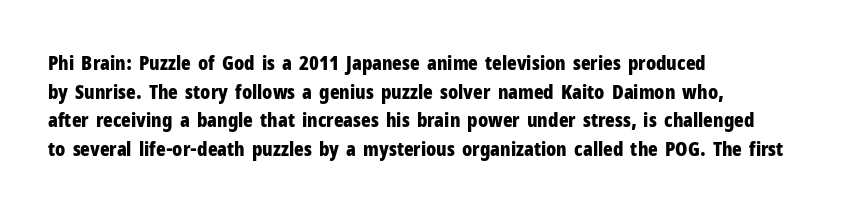
The image shows 20 px bold type, upright; set left-aligned, normal line spacing (1.43x), normal letter spacing, not underlined.
